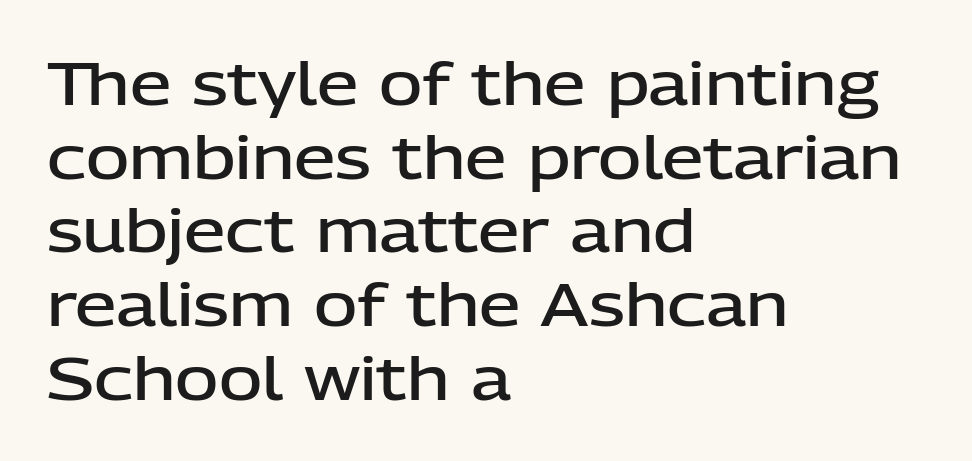
The image shows 59 px semibold sans-serif type, upright; set left-aligned, normal line spacing (1.25x), normal letter spacing, not underlined; low stroke contrast and a medium x-height.
